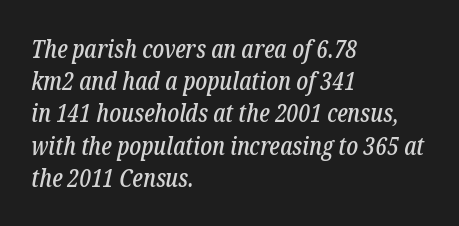
{"italic": "yes", "lean": "right", "slant_degrees": 12, "underline": "no", "align": "left", "line_spacing": "normal", "line_spacing_ratio": 1.29, "letter_spacing": "normal", "letter_spacing_em": 0.0, "glyph_px": 25}
